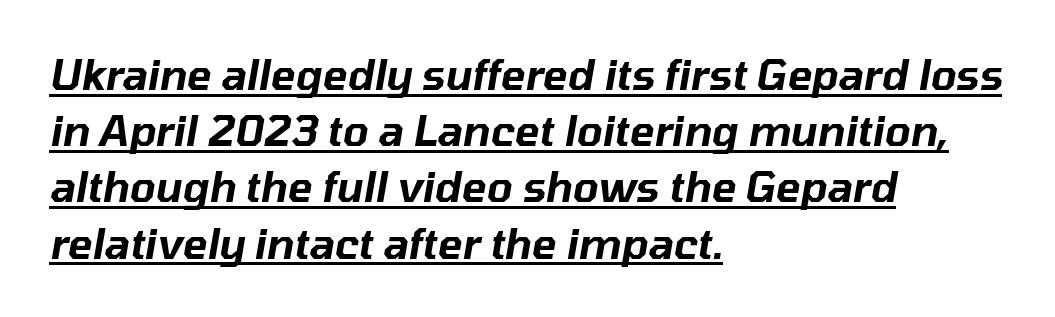
Q: Is the text italic (slanted)? A: Yes, it leans right by about 10 degrees.
Q: Is the text underlined? A: Yes.
Q: How is the paragraph aligned? A: Left-aligned.
Q: Is the spacing between letters normal or unusually wide? A: Normal.
Q: Is the spacing between lines tight, normal or loose? A: Normal.
Q: Width (condensed, normal, or wide)? A: Normal.
Q: Stroke contrast? A: Low.
Q: x-height? A: Medium.
Q: Monospaced? A: No.
